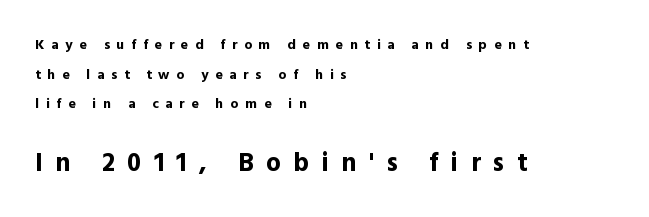
{"italic": "no", "bold": "yes", "underline": "no", "align": "left", "line_spacing": "loose", "line_spacing_ratio": 2.12, "letter_spacing": "wide", "letter_spacing_em": 0.48, "larger_block": "second", "size_ratio": 1.86, "glyph_px": 26}
